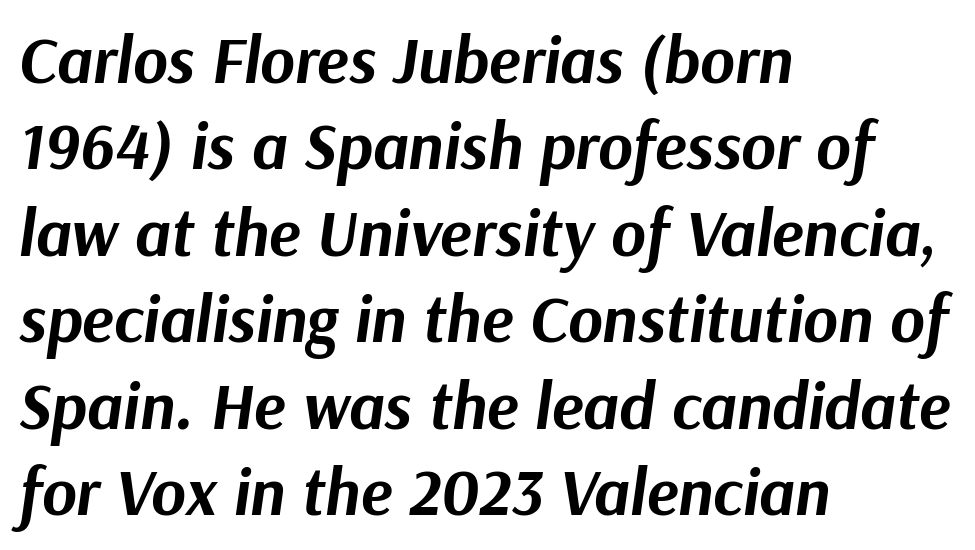
Nobody touched the tracking dial on this one. If you drew a ruler down the left edge, every line would touch it. Here the designer chose a conventional face with non-uniform glyph widths. It's the slanting kind of type.
